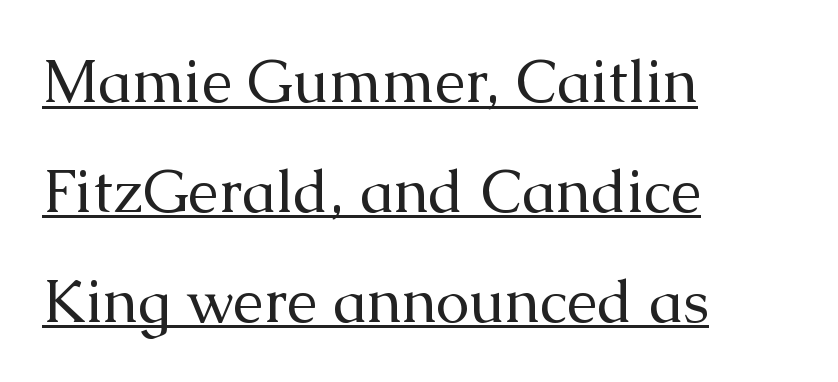
{"serif": "yes", "italic": "no", "bold": "no", "weight": "regular", "width": "normal", "stroke_contrast": "medium", "x_height": "medium", "monospaced": "no", "underline": "yes", "align": "left", "line_spacing_ratio": 1.83, "letter_spacing": "normal", "letter_spacing_em": 0.0, "glyph_px": 60}
